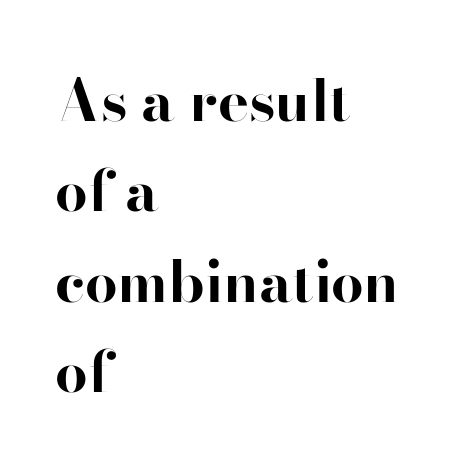
{"serif": "yes", "italic": "no", "bold": "yes", "weight": "bold", "width": "normal", "stroke_contrast": "high", "x_height": "small", "monospaced": "no", "underline": "no", "align": "left", "line_spacing": "normal", "line_spacing_ratio": 1.56, "letter_spacing": "normal", "letter_spacing_em": 0.0, "glyph_px": 58}
